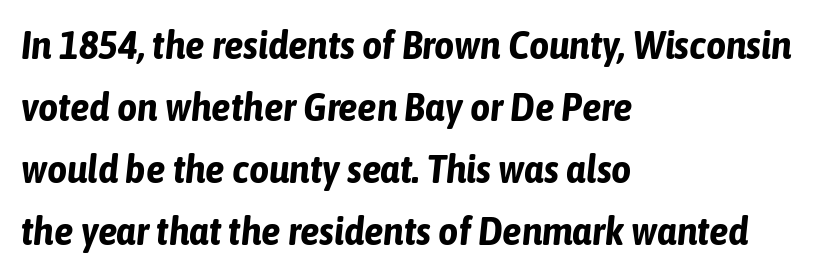
Q: Is the text bold? A: Yes.
Q: Is the text italic (slanted)? A: Yes, it leans right by about 6 degrees.
Q: Is the text underlined? A: No.
Q: How is the paragraph aligned? A: Left-aligned.
Q: Is the spacing between letters normal or unusually wide? A: Normal.
Q: Is the spacing between lines tight, normal or loose? A: Normal.
Q: Width (condensed, normal, or wide)? A: Condensed.
Q: Stroke contrast? A: Low.
Q: x-height? A: Medium.
Q: Monospaced? A: No.
